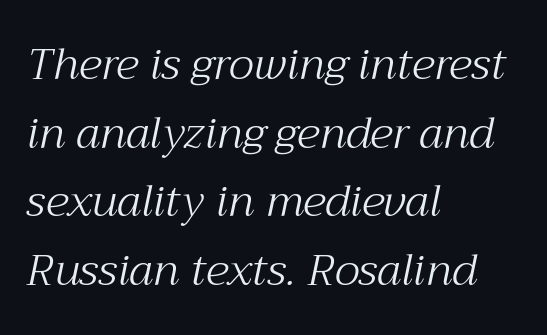
Counters stay open thanks to moderate or lighter strokes. Characters are canted at an angle relative to the baseline's perpendicular. Letters rest on an invisible, unmarked baseline. Varying glyph widths throughout — classic text-font behaviour.
